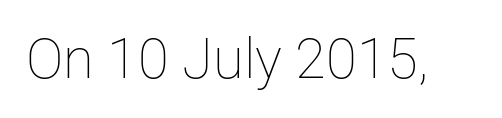
The image shows 56 px thin type, upright; set normal letter spacing, not underlined; low stroke contrast and a medium x-height.
